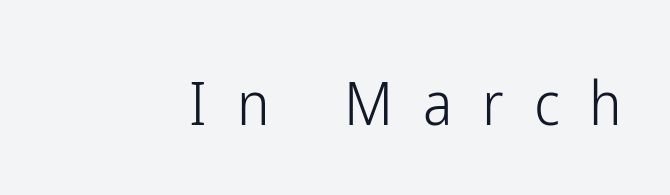
{"serif": "no", "italic": "no", "bold": "no", "weight": "light", "width": "condensed", "stroke_contrast": "low", "x_height": "medium", "monospaced": "no", "underline": "no", "letter_spacing": "wide", "letter_spacing_em": 0.49, "glyph_px": 61}
